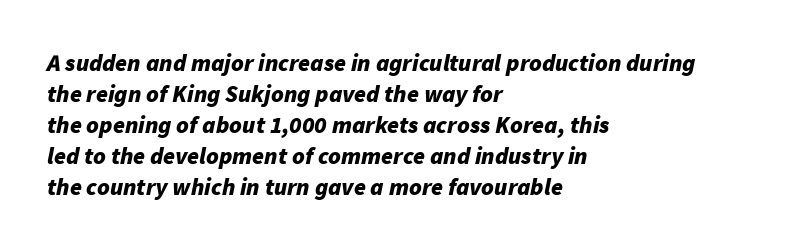
The passage shown leans; its letterforms are oblique. This block has exactly the height ordinary leading produces. The passage is arranged the way most books set body copy — flush left. No extra tracking has been applied to these lines.
